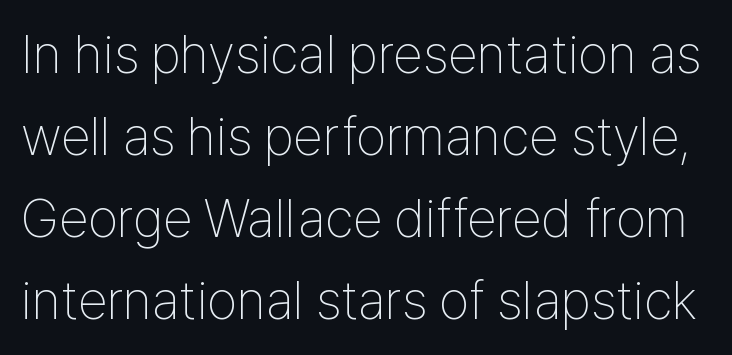
Q: Is the text bold? A: No.
Q: Is the text italic (slanted)? A: No, it is upright.
Q: Is the typeface a serif or a sans-serif typeface? A: Sans-serif.
Q: Is the text underlined? A: No.
Q: Is the spacing between letters normal or unusually wide? A: Normal.
Q: Is the spacing between lines tight, normal or loose? A: Normal.
Q: Width (condensed, normal, or wide)? A: Condensed.
Q: Stroke contrast? A: Low.
Q: x-height? A: Medium.
Q: Monospaced? A: No.
